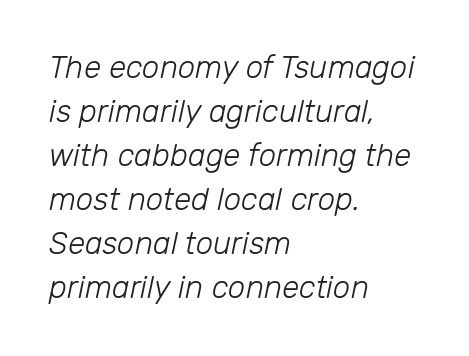
An italicized treatment has been applied to the whole sample. The passage shown is typed in a proportional face where columns would drift. The baseline area is clear. This reads as an unemphasized weight, regular at the heaviest. Characters follow at the spacing the type designer built in. These lines stack with their left ends in a neat column.
